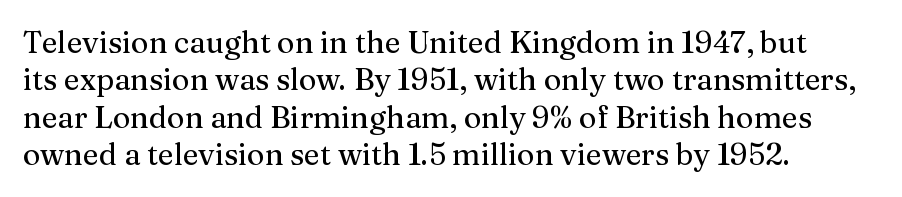
These lines are rendered in a variable-pitch font. These lines stack with their left ends in a neat column. Observe the ordinary spacing: letters are neighbours, not strangers. Successive baselines arrive at the customary interval.
